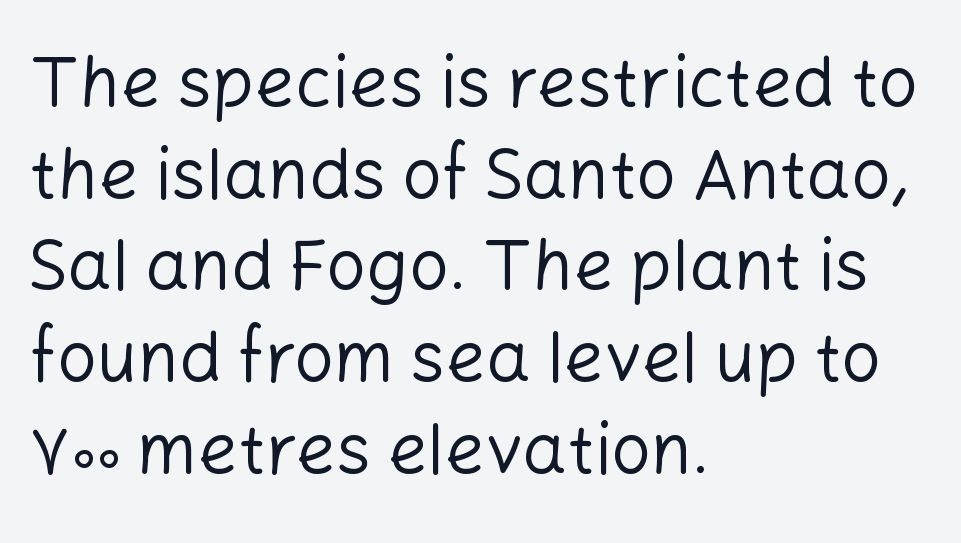
Q: Is the text bold? A: No.
Q: Is the text italic (slanted)? A: No, it is upright.
Q: Is the typeface a serif or a sans-serif typeface? A: Sans-serif.
Q: Is the text underlined? A: No.
Q: How is the paragraph aligned? A: Left-aligned.
Q: Is the spacing between letters normal or unusually wide? A: Normal.
Q: Is the spacing between lines tight, normal or loose? A: Normal.
Q: Width (condensed, normal, or wide)? A: Normal.
Q: Stroke contrast? A: Low.
Q: x-height? A: Medium.
Q: Monospaced? A: No.
